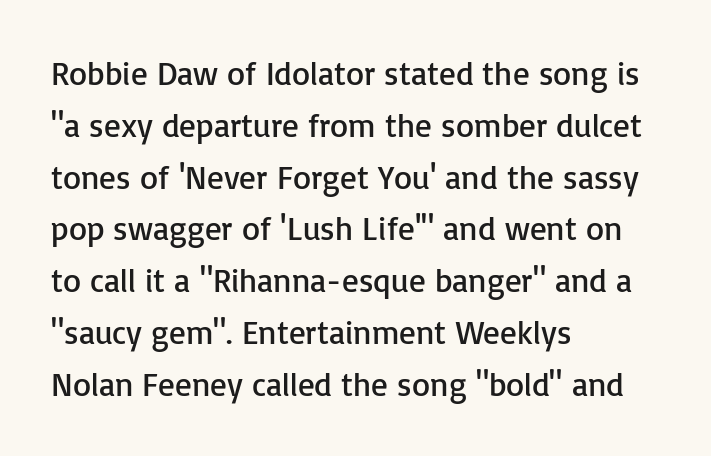
A classic flush-left, rag-right setting is used for this passage. Does the leading feel generous? No, just average. The rendering keeps characters at their native spacing. The face used here is proportionally spaced, like ordinary book or web type. Stroke terminals: plain, sans-serif.
